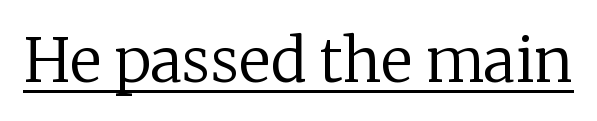
The rendering keeps characters at their native spacing. A serif font was chosen for this passage. Does a line run under the words? Yes, clearly. The letters advance in unequal steps, a hallmark of proportional type. No extra ink here — the face is not bold.
